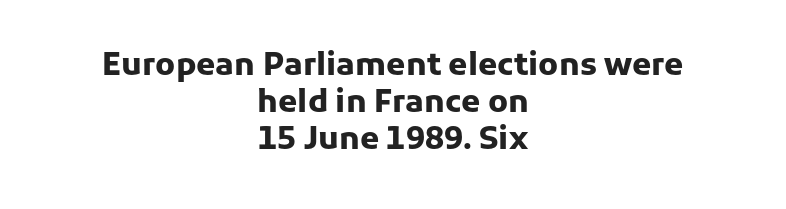
{"serif": "no", "italic": "no", "bold": "yes", "weight": "heavy", "width": "normal", "stroke_contrast": "low", "x_height": "medium", "monospaced": "no", "underline": "no", "align": "center", "line_spacing_ratio": 1.2, "letter_spacing": "normal", "letter_spacing_em": 0.0, "glyph_px": 31}
